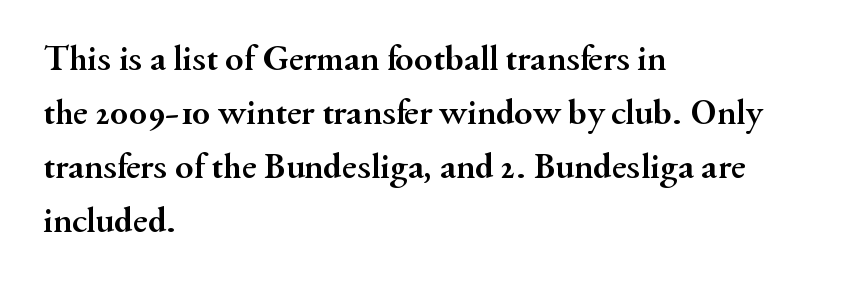
{"serif": "yes", "italic": "no", "bold": "yes", "weight": "semibold", "width": "normal", "stroke_contrast": "medium", "x_height": "small", "monospaced": "no", "underline": "no", "align": "left", "line_spacing": "normal", "line_spacing_ratio": 1.46, "letter_spacing": "normal", "letter_spacing_em": 0.0, "glyph_px": 37}
